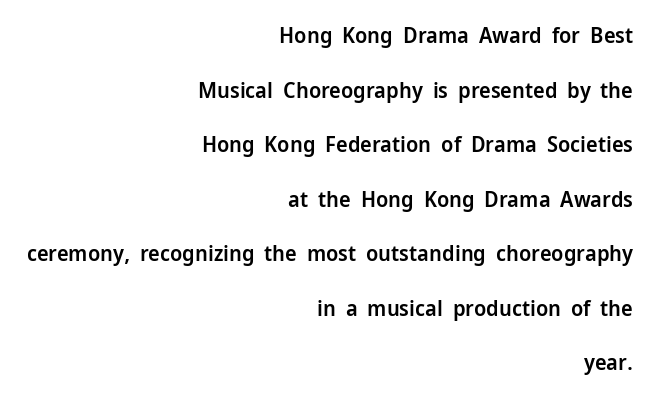
The image shows 22 px text type, upright; set right-aligned, loose line spacing (2.48x), normal letter spacing, not underlined.
